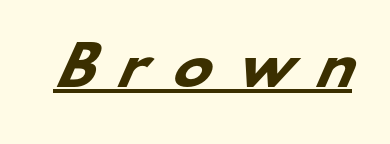
Regarding serifs, this sample does without them. You could only call the tracking loose — the letters float apart. Typographic density is high because the face is bold. The rendering uses natural spacing where letterforms have individual widths.
